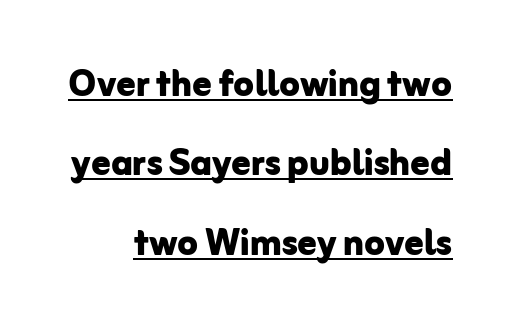
Reading down the column, the eye jumps a familiar distance to each next line. Is this a fixed-width face? No — the glyphs have proportional, varying widths. Underlined type. Each word holds together tightly as a unit, with standard inter-letter gaps.
